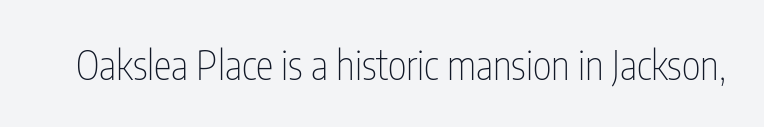
Q: Is the text bold? A: No.
Q: Is the text italic (slanted)? A: No, it is upright.
Q: Is the typeface a serif or a sans-serif typeface? A: Sans-serif.
Q: Is the text underlined? A: No.
Q: Is the spacing between letters normal or unusually wide? A: Normal.
Q: Width (condensed, normal, or wide)? A: Condensed.
Q: Stroke contrast? A: Low.
Q: x-height? A: Medium.
Q: Monospaced? A: No.
